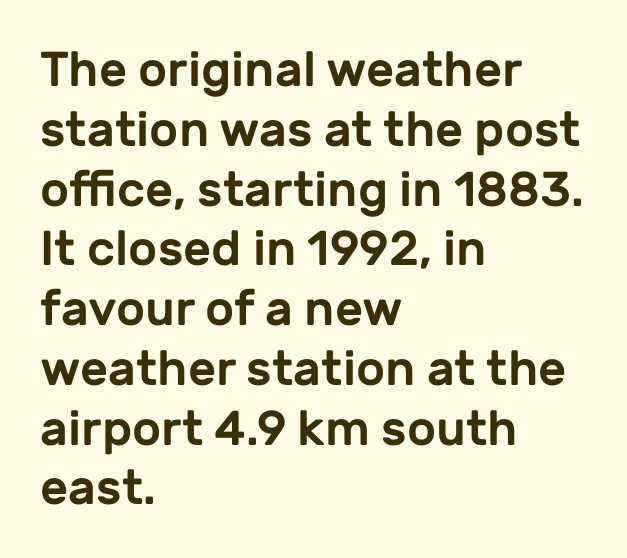
The image shows 49 px sans-serif type, upright; set left-aligned, line spacing 1.22x, normal letter spacing, not underlined; low stroke contrast and a medium x-height.
